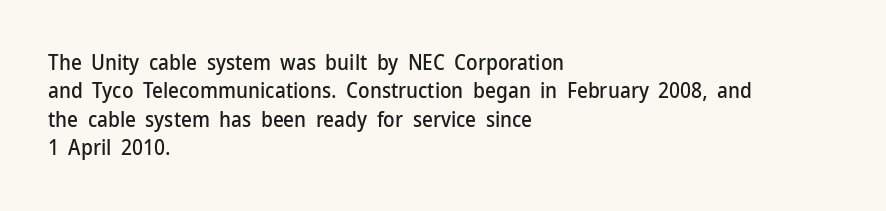
Q: Is the text italic (slanted)? A: No, it is upright.
Q: Is the text underlined? A: No.
Q: How is the paragraph aligned? A: Left-aligned.
Q: Is the spacing between letters normal or unusually wide? A: Normal.
Q: Is the spacing between lines tight, normal or loose? A: Normal.
